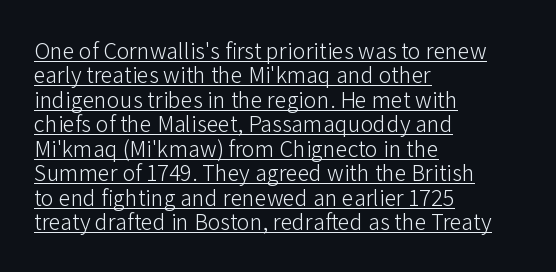
Q: Is the text bold? A: No.
Q: Is the text italic (slanted)? A: No, it is upright.
Q: Is the text underlined? A: Yes.
Q: How is the paragraph aligned? A: Left-aligned.
Q: Is the spacing between letters normal or unusually wide? A: Normal.
Q: Is the spacing between lines tight, normal or loose? A: Tight.
